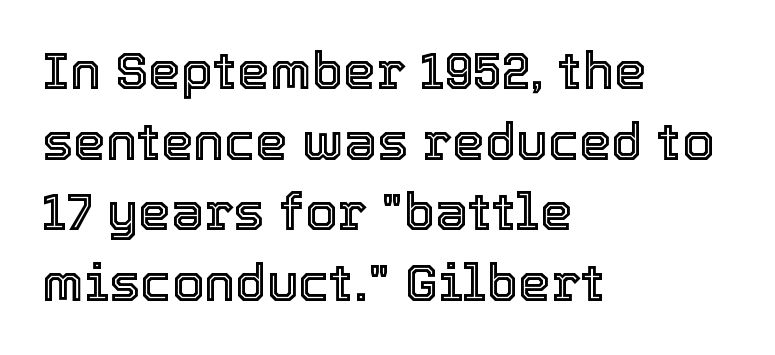
The vertical gap from one line to the next is medium. Glance below the letters and you will spot only blank space. Ordinary non-slanted type is in use. How are the letters spaced? Ordinarily, with no added tracking.
